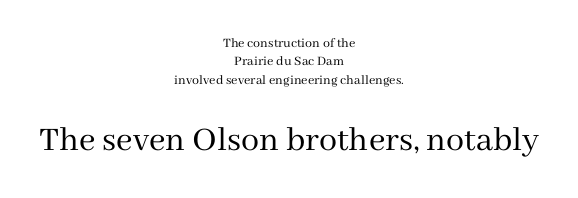
Q: Is the text bold? A: No.
Q: Is the text italic (slanted)? A: No, it is upright.
Q: Is the typeface a serif or a sans-serif typeface? A: Serif.
Q: Is the text underlined? A: No.
Q: How is the paragraph aligned? A: Centered.
Q: Is the spacing between letters normal or unusually wide? A: Normal.
Q: Is the spacing between lines tight, normal or loose? A: Normal.
Q: Which block of text is set in a larger size, the first (top) or the second (bottom)? A: The second (bottom) one.
Q: Width (condensed, normal, or wide)? A: Normal.
Q: Stroke contrast? A: Medium.
Q: x-height? A: Medium.
Q: Monospaced? A: No.
